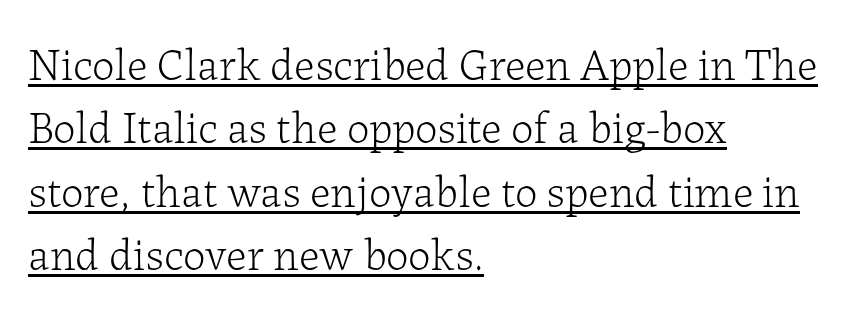
Q: Is the text bold? A: No.
Q: Is the text italic (slanted)? A: No, it is upright.
Q: Is the typeface a serif or a sans-serif typeface? A: Serif.
Q: Is the text underlined? A: Yes.
Q: How is the paragraph aligned? A: Left-aligned.
Q: Is the spacing between letters normal or unusually wide? A: Normal.
Q: Is the spacing between lines tight, normal or loose? A: Normal.
Q: Width (condensed, normal, or wide)? A: Normal.
Q: Stroke contrast? A: Low.
Q: x-height? A: Medium.
Q: Monospaced? A: No.
